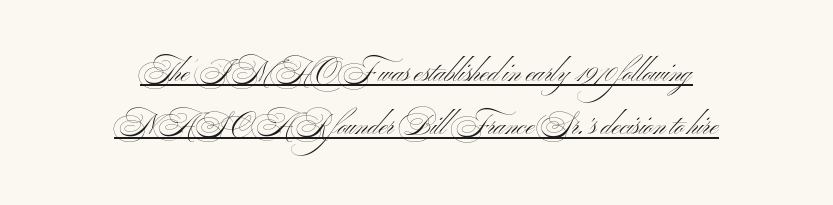
Q: Is the text bold? A: No.
Q: Is the text italic (slanted)? A: Yes.
Q: Is the typeface a serif or a sans-serif typeface? A: Sans-serif.
Q: Is the text underlined? A: Yes.
Q: How is the paragraph aligned? A: Centered.
Q: Is the spacing between letters normal or unusually wide? A: Normal.
Q: Width (condensed, normal, or wide)? A: Wide.
Q: Stroke contrast? A: Medium.
Q: x-height? A: Small.
Q: Monospaced? A: No.
